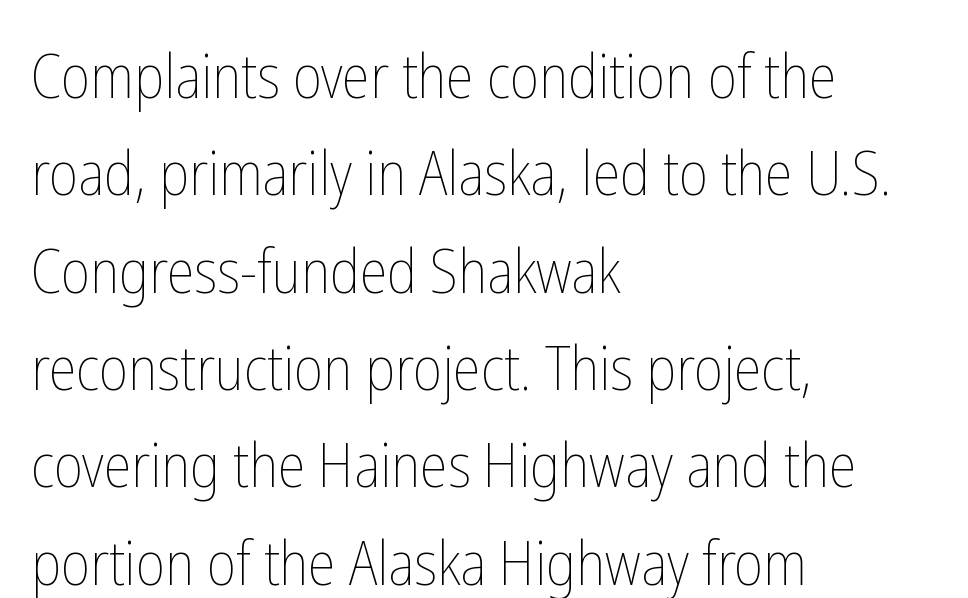
Q: Is the text bold? A: No.
Q: Is the text italic (slanted)? A: No, it is upright.
Q: Is the text underlined? A: No.
Q: How is the paragraph aligned? A: Left-aligned.
Q: Is the spacing between letters normal or unusually wide? A: Normal.
Q: Is the spacing between lines tight, normal or loose? A: Normal.
Q: Width (condensed, normal, or wide)? A: Condensed.
Q: Stroke contrast? A: Low.
Q: x-height? A: Medium.
Q: Monospaced? A: No.
